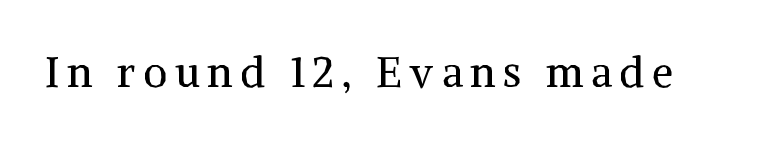
The weight would be labelled regular, book, light, or lighter still. Does the type have serifs? Yes, each stem ends in a small foot. Ascenders rise straight up at ninety degrees. Do the characters align in a grid? No, the font is proportional. Unmarked baselines from the first word to the last.
